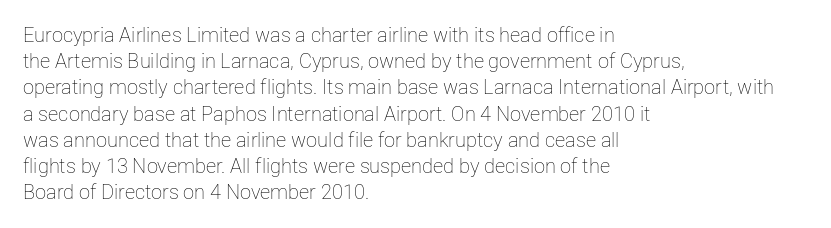
{"italic": "no", "bold": "no", "underline": "no", "align": "left", "line_spacing": "normal", "line_spacing_ratio": 1.31, "letter_spacing": "normal", "letter_spacing_em": 0.0, "glyph_px": 20}
